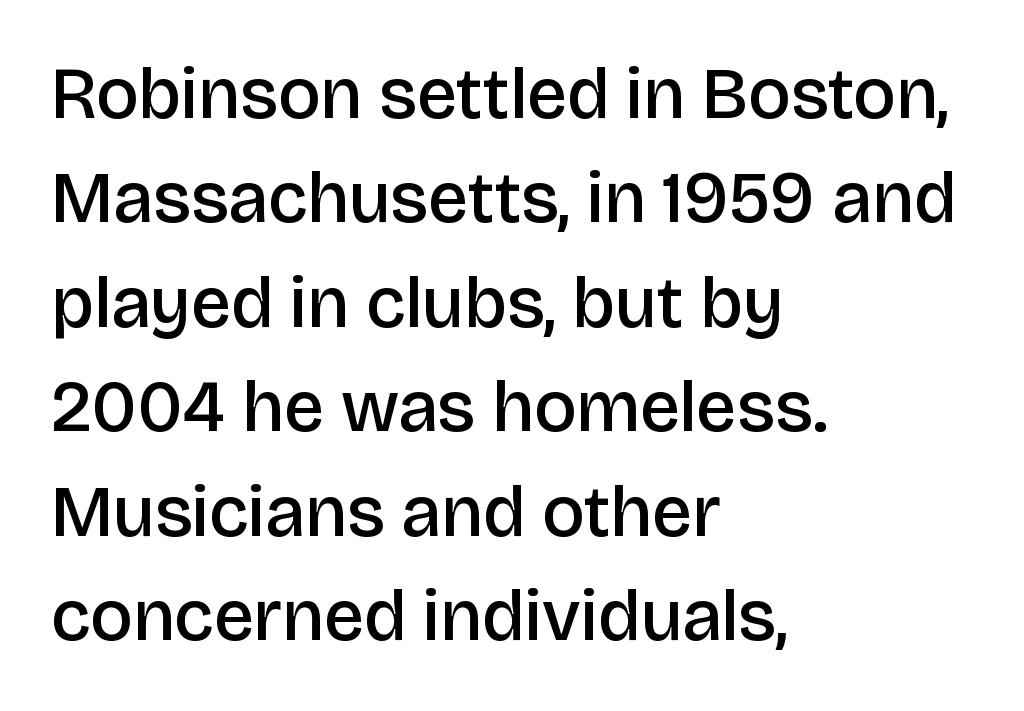
Q: Is the text bold? A: Semi-bold.
Q: Is the text italic (slanted)? A: No, it is upright.
Q: Is the typeface a serif or a sans-serif typeface? A: Sans-serif.
Q: Is the text underlined? A: No.
Q: How is the paragraph aligned? A: Left-aligned.
Q: Is the spacing between letters normal or unusually wide? A: Normal.
Q: Is the spacing between lines tight, normal or loose? A: Normal.
Q: Width (condensed, normal, or wide)? A: Normal.
Q: Stroke contrast? A: Low.
Q: x-height? A: Large.
Q: Monospaced? A: No.
